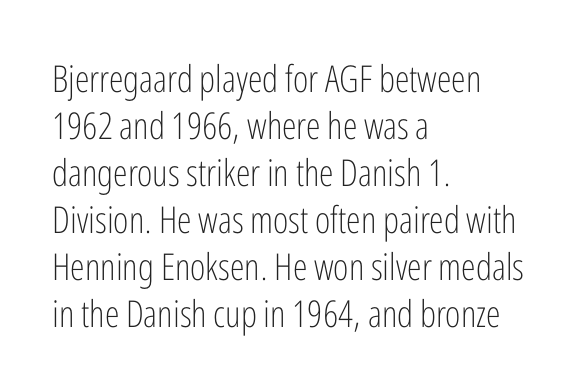
The image shows 37 px light, condensed sans-serif type, upright; set left-aligned, normal line spacing (1.27x), normal letter spacing, not underlined; low stroke contrast and a medium x-height.
